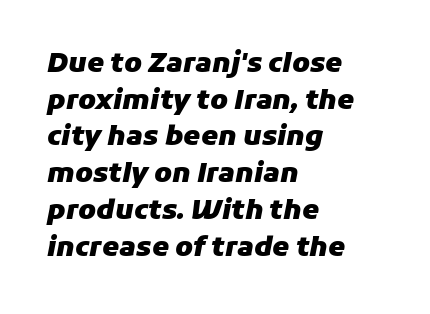
The image shows 27 px bold type, italic (leaning right); set left-aligned, normal line spacing (1.36x), normal letter spacing, not underlined.
